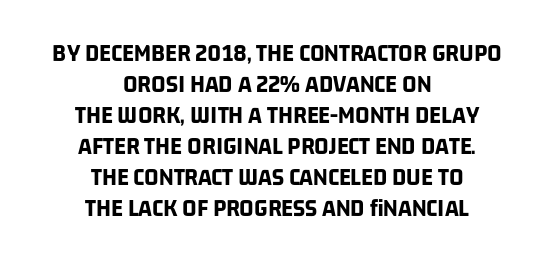
{"bold": "yes", "underline": "no", "align": "center", "line_spacing_ratio": 1.24, "letter_spacing": "normal", "letter_spacing_em": 0.0, "glyph_px": 25}
